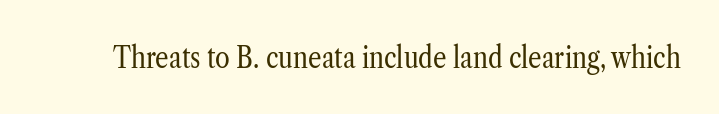
Heft: none added — not bold. No italicization has been applied; the sample stays upright. What kind of face is this? One with serifs. Nothing unusual about the tracking: characters are spaced as the font intends.
